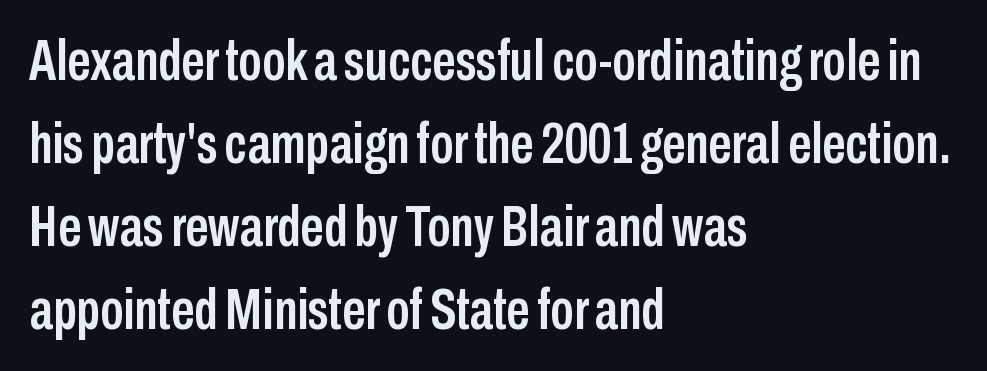
The block of text has a typical density, with ordinary space between rows. Character widths vary here, with narrow letters taking less room than wide ones. Where is the straight margin? On the left. The horizontal fit of the characters is conventional and even.
